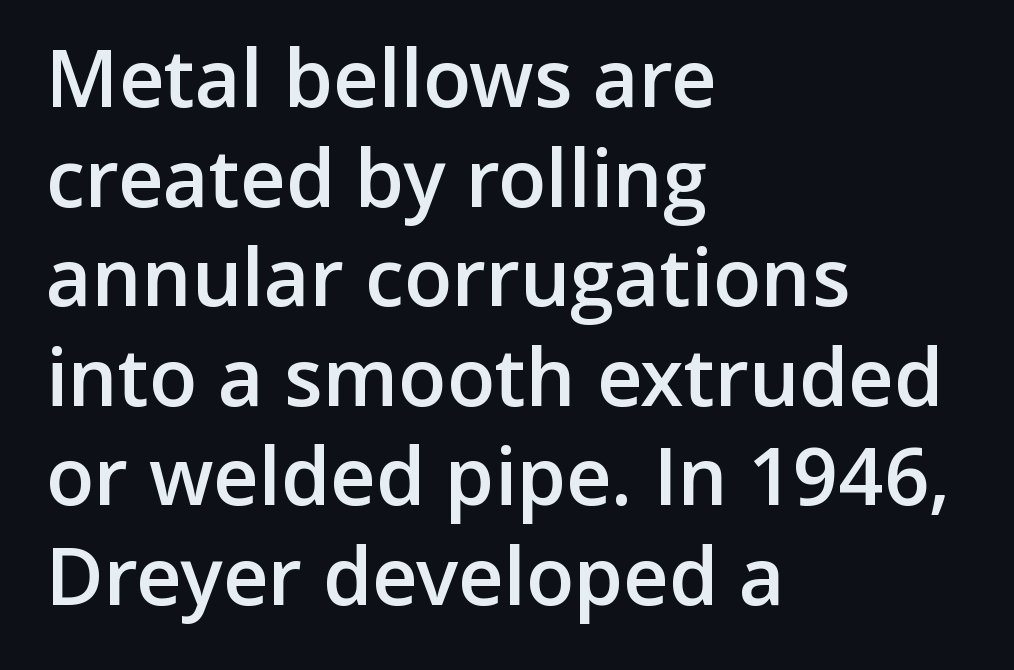
{"serif": "no", "italic": "no", "bold": "semi", "weight": "semibold", "width": "normal", "stroke_contrast": "low", "x_height": "medium", "monospaced": "no", "underline": "no", "align": "left", "line_spacing": "normal", "line_spacing_ratio": 1.26, "letter_spacing": "normal", "letter_spacing_em": 0.0, "glyph_px": 79}
